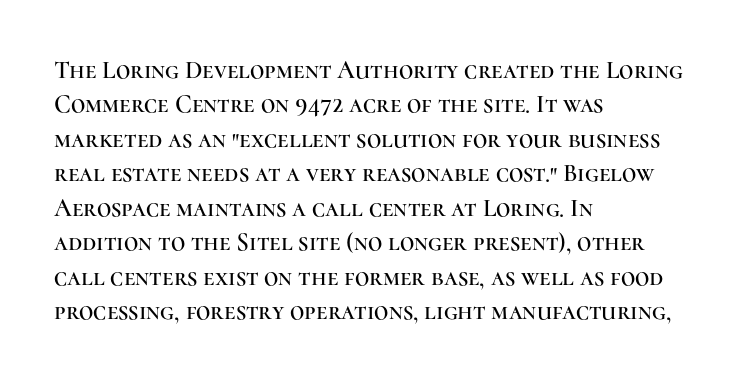
The image shows 25 px text type, upright; set left-aligned, normal line spacing (1.38x), normal letter spacing, not underlined.
